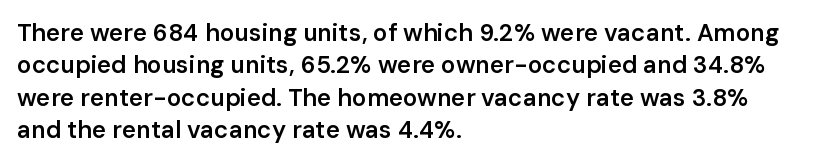
The image shows 24 px text type, upright; set left-aligned, normal line spacing (1.35x), normal letter spacing, not underlined.
